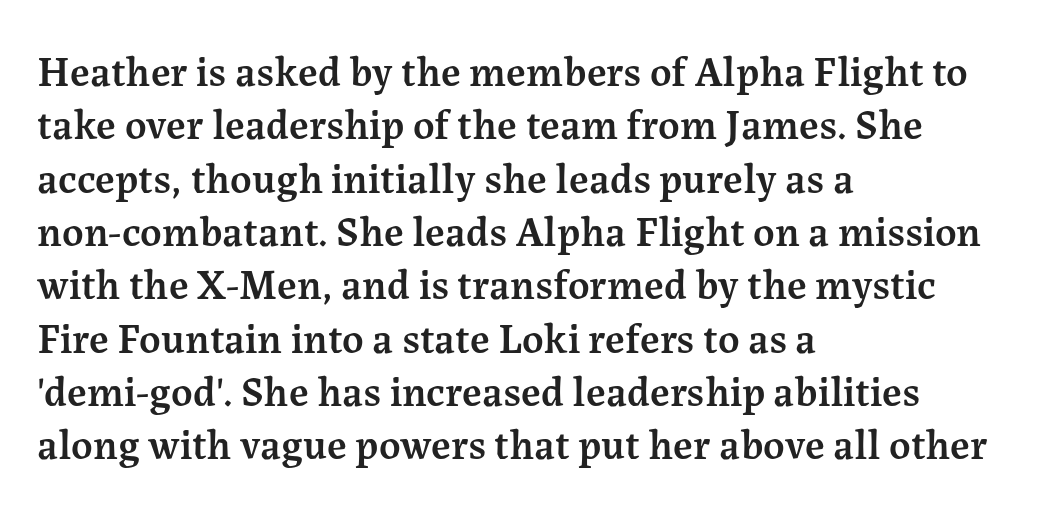
The image shows 42 px semibold serif type, upright; set left-aligned, normal line spacing (1.27x), normal letter spacing, not underlined; medium stroke contrast and a medium x-height.
